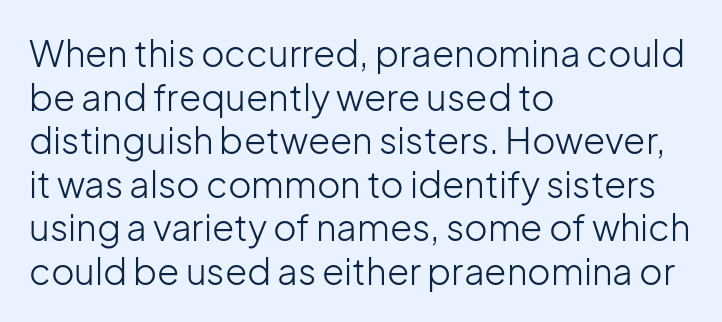
The image shows 36 px light sans-serif type, upright; set left-aligned, line spacing 1.21x, normal letter spacing, not underlined; low stroke contrast and a medium x-height.
